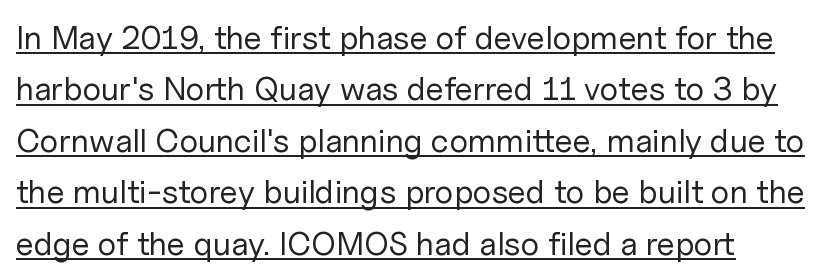
Q: Is the text bold? A: No.
Q: Is the text italic (slanted)? A: No, it is upright.
Q: Is the typeface a serif or a sans-serif typeface? A: Sans-serif.
Q: Is the text underlined? A: Yes.
Q: How is the paragraph aligned? A: Left-aligned.
Q: Is the spacing between letters normal or unusually wide? A: Normal.
Q: Is the spacing between lines tight, normal or loose? A: Normal.
Q: Width (condensed, normal, or wide)? A: Normal.
Q: Stroke contrast? A: Low.
Q: x-height? A: Medium.
Q: Monospaced? A: No.
